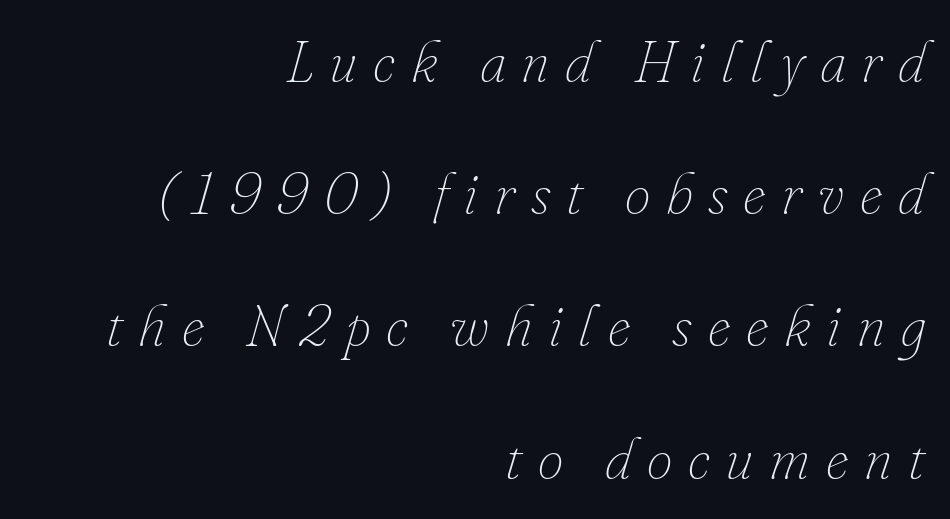
The line texture is sparse and dotted thanks to wide tracking. Widely set lines give the paragraph a tall, airy silhouette. Quick note: italic. A flush-right, rag-left setting is used for this passage. The foot of each line stays bare and open. Do the characters align in a grid? No, the font is proportional.
